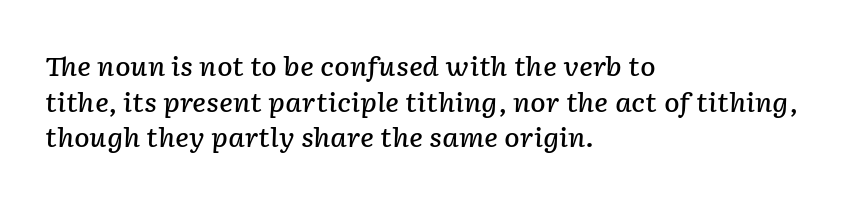
{"italic": "yes", "lean": "right", "slant_degrees": 2, "bold": "semi", "underline": "no", "align": "left", "line_spacing": "normal", "line_spacing_ratio": 1.37, "letter_spacing": "normal", "letter_spacing_em": 0.0, "glyph_px": 26}
